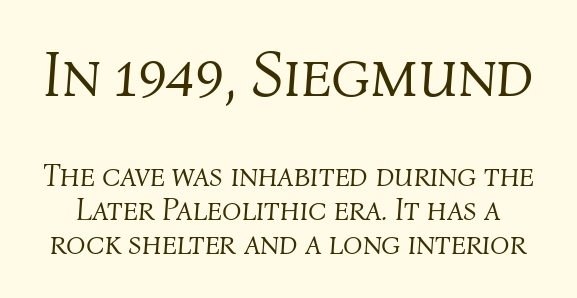
{"italic": "yes", "lean": "right", "slant_degrees": 4, "bold": "no", "weight": "light", "width": "normal", "stroke_contrast": "medium", "x_height": "medium", "monospaced": "no", "underline": "no", "line_spacing": "tight", "line_spacing_ratio": 1.06, "letter_spacing": "normal", "letter_spacing_em": 0.0, "larger_block": "first", "size_ratio": 2.03, "glyph_px": 65}
